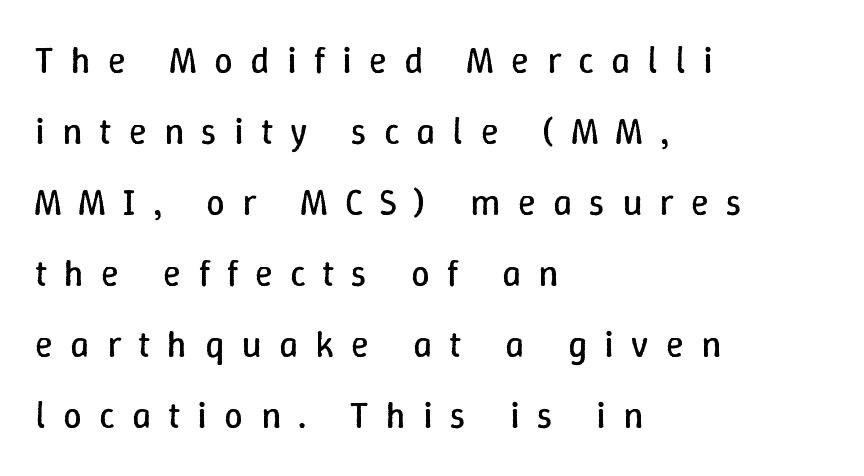
The image shows 37 px regular-weight type, upright; set left-aligned, loose line spacing (1.92x), unusually wide letter spacing (+0.47 em), not underlined; low stroke contrast and a medium x-height.
